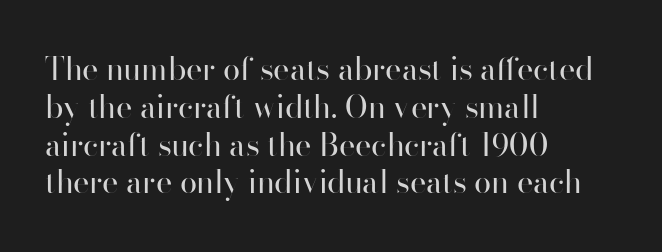
Line starts are locked; line ends wander. In terms of letterspacing, this is plain default setting. Is this a fixed-width face? No — the glyphs have proportional, varying widths. These lines were composed using upright roman letters. The string is rendered with underlining switched off.
